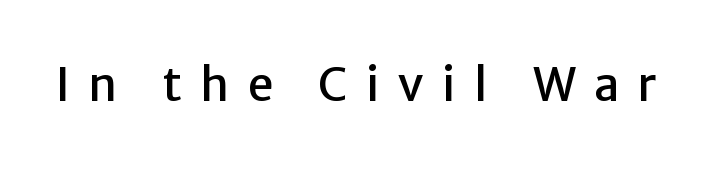
{"serif": "no", "italic": "no", "width": "normal", "stroke_contrast": "low", "x_height": "medium", "monospaced": "no", "underline": "no", "letter_spacing": "wide", "letter_spacing_em": 0.4, "glyph_px": 46}
